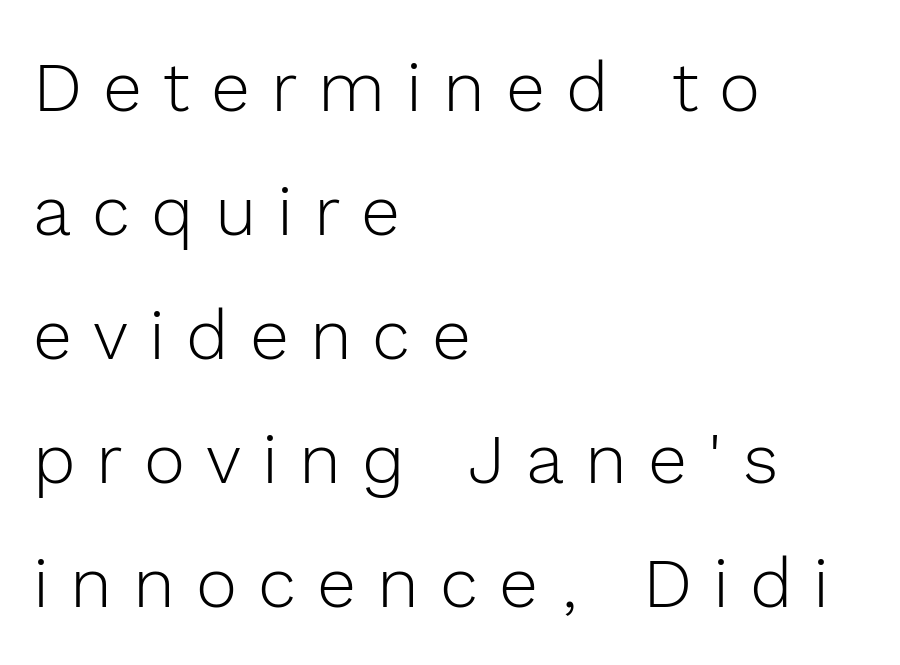
The image shows 70 px light sans-serif type, upright; set left-aligned, line spacing 1.77x, unusually wide letter spacing (+0.3 em), not underlined; a medium x-height.
